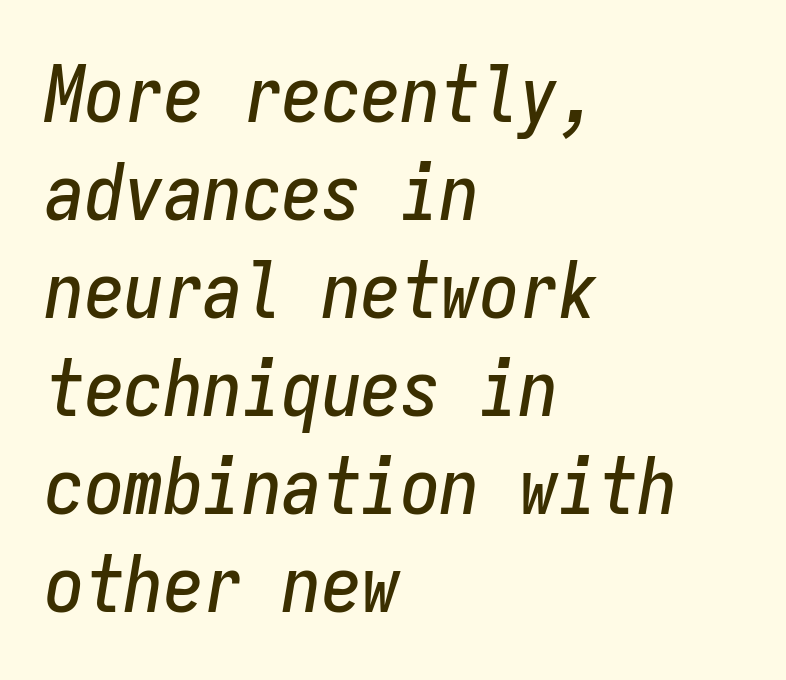
Q: Is the text italic (slanted)? A: Yes, it leans right by about 9 degrees.
Q: Is the text underlined? A: No.
Q: How is the paragraph aligned? A: Left-aligned.
Q: Is the spacing between letters normal or unusually wide? A: Normal.
Q: Width (condensed, normal, or wide)? A: Condensed.
Q: Stroke contrast? A: Low.
Q: x-height? A: Medium.
Q: Monospaced? A: Yes.
